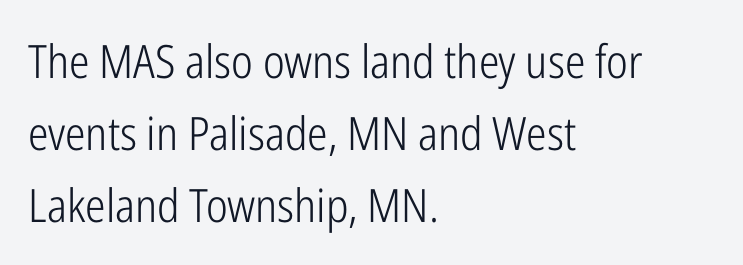
Q: Is the text bold? A: No.
Q: Is the text italic (slanted)? A: No, it is upright.
Q: Is the typeface a serif or a sans-serif typeface? A: Sans-serif.
Q: Is the text underlined? A: No.
Q: How is the paragraph aligned? A: Left-aligned.
Q: Is the spacing between letters normal or unusually wide? A: Normal.
Q: Is the spacing between lines tight, normal or loose? A: Normal.
Q: Width (condensed, normal, or wide)? A: Condensed.
Q: Stroke contrast? A: Low.
Q: x-height? A: Medium.
Q: Monospaced? A: No.
